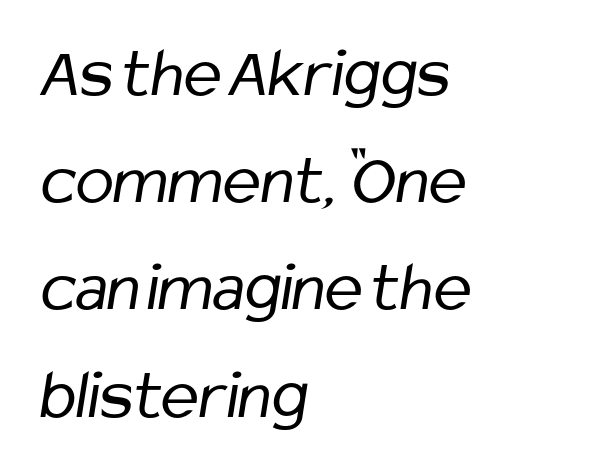
The face used here is proportionally spaced, like ordinary book or web type. Serifs: no, the terminals of the letterforms are clean. This rendering features lettering with no underline. Observe the ordinary spacing: letters are neighbours, not strangers.
